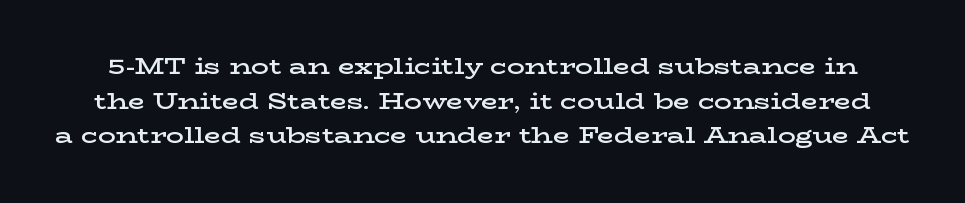
{"italic": "no", "bold": "semi", "underline": "no", "line_spacing": "normal", "line_spacing_ratio": 1.57, "letter_spacing": "normal", "letter_spacing_em": 0.0, "glyph_px": 22}
